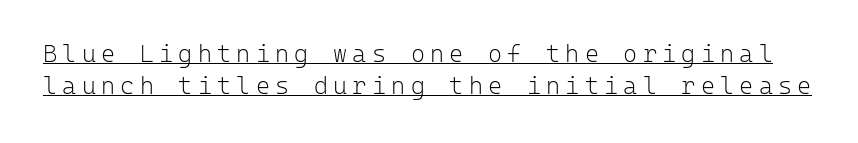
The image shows 24 px text type, upright; set normal line spacing (1.33x), unusually wide letter spacing (+0.22 em), underlined.
